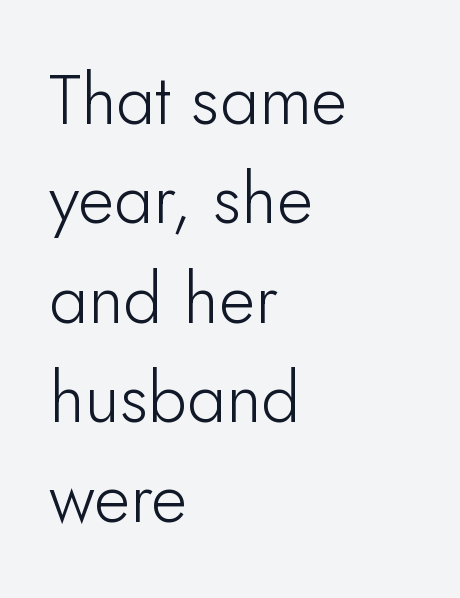
The image shows 70 px light sans-serif type, upright; set left-aligned, normal line spacing (1.42x), normal letter spacing, not underlined; low stroke contrast and a small x-height.
